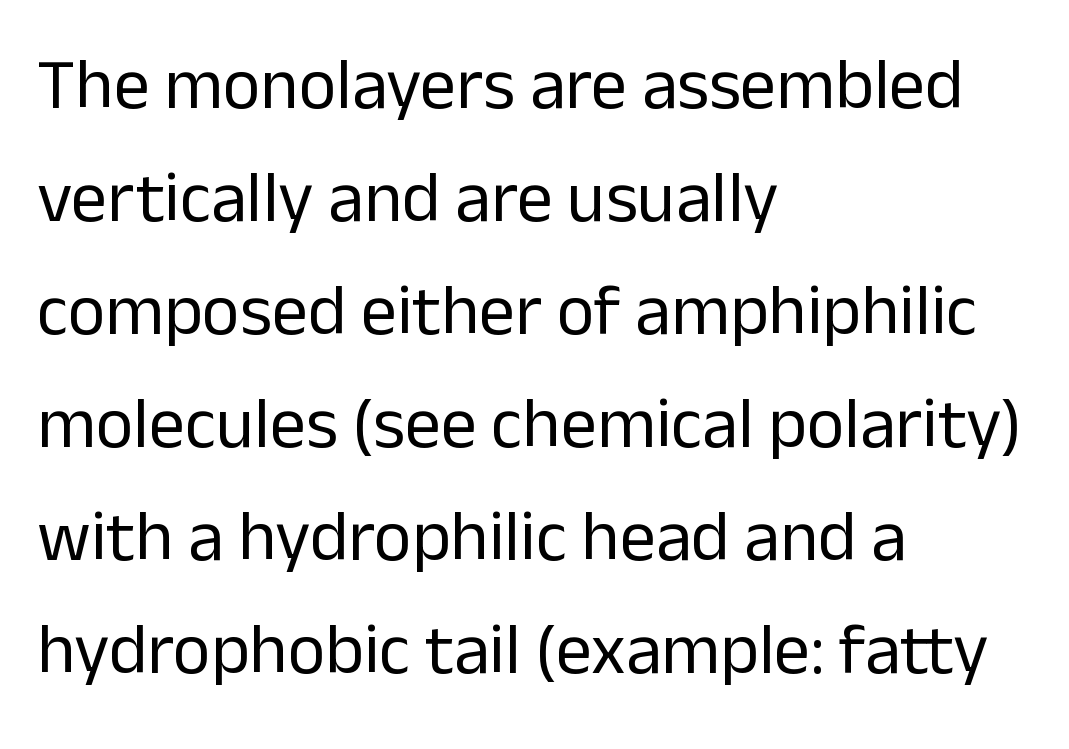
To sum up the face: it is a sans, with no serifs. Heft: none added — not bold. You could call the tracking neutral — neither tight nor loose. You can tell it's not italic because the verticals are truly vertical. The gap between lines stays unmarked. A student would call this left alignment; a typographer would say flush left, rag right.
